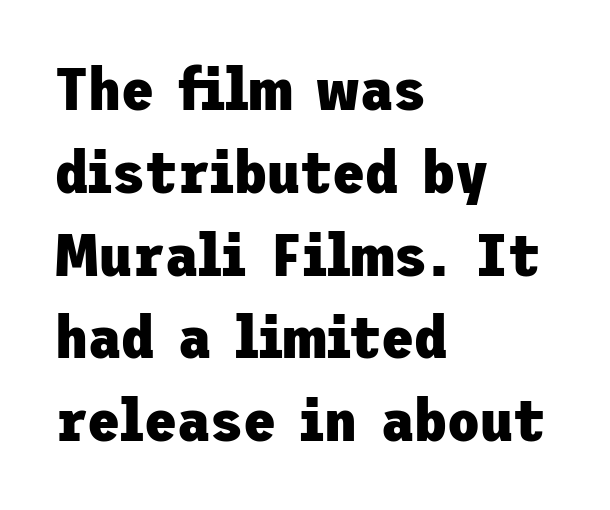
{"serif": "no", "italic": "no", "bold": "yes", "weight": "heavy", "width": "normal", "stroke_contrast": "low", "x_height": "medium", "underline": "no", "align": "left", "line_spacing": "normal", "line_spacing_ratio": 1.38, "letter_spacing": "normal", "letter_spacing_em": 0.0, "glyph_px": 60}
